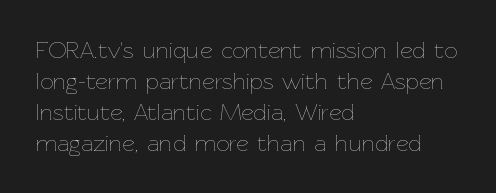
These lines keep a tight, regular rhythm from letter to letter. Notice how descenders clear the ascenders below comfortably — that's standard leading. These lines were composed using upright roman letters. One-word summary of the alignment: left. Nobody drew a line under any word here. The typesetting does not lean heavy: it is not bold.
